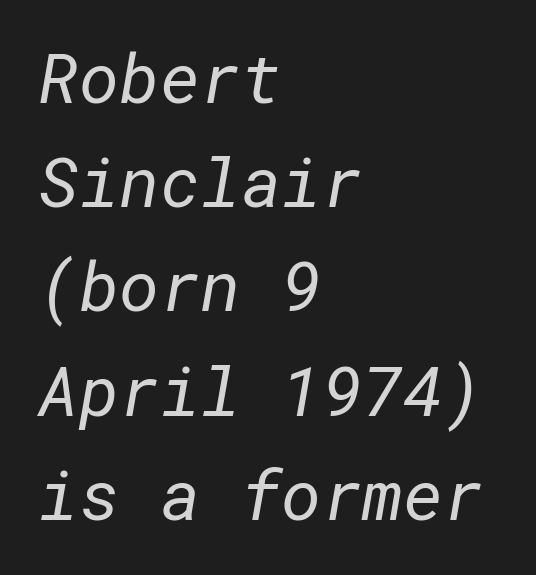
The image shows 69 px regular-weight sans-serif type; set left-aligned, normal line spacing (1.51x), normal letter spacing, not underlined; low stroke contrast and a medium x-height.
